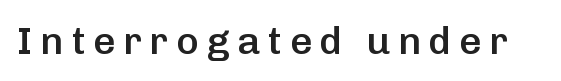
Q: Is the text bold? A: Semi-bold.
Q: Is the text italic (slanted)? A: No, it is upright.
Q: Is the typeface a serif or a sans-serif typeface? A: Sans-serif.
Q: Is the text underlined? A: No.
Q: Width (condensed, normal, or wide)? A: Normal.
Q: Stroke contrast? A: Low.
Q: x-height? A: Medium.
Q: Monospaced? A: No.
